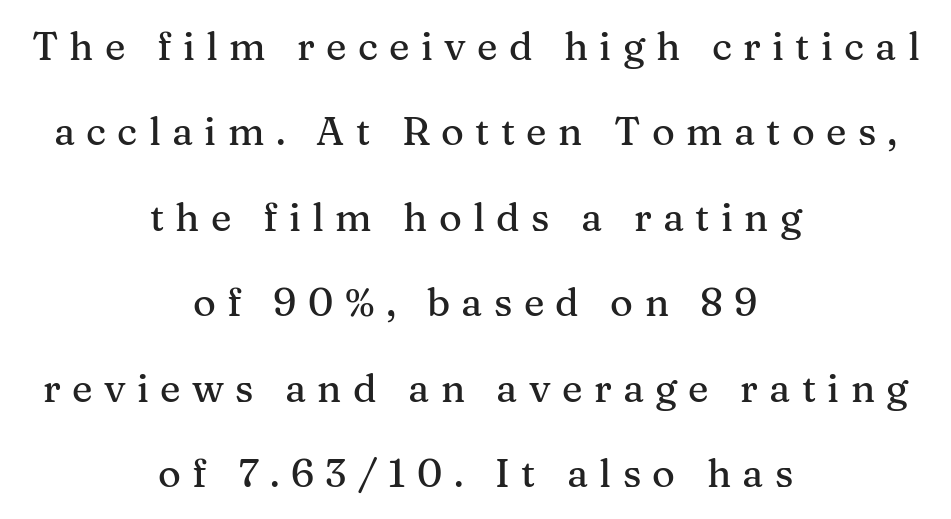
{"serif": "yes", "italic": "no", "width": "normal", "stroke_contrast": "medium", "x_height": "medium", "monospaced": "no", "underline": "no", "align": "center", "line_spacing": "loose", "line_spacing_ratio": 2.19, "letter_spacing": "wide", "letter_spacing_em": 0.29, "glyph_px": 39}
